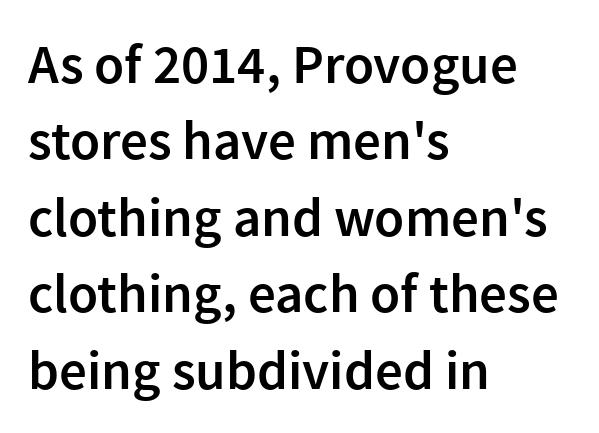
The image shows 55 px semibold sans-serif type, upright; set left-aligned, normal line spacing (1.39x), normal letter spacing, not underlined; a medium x-height.
